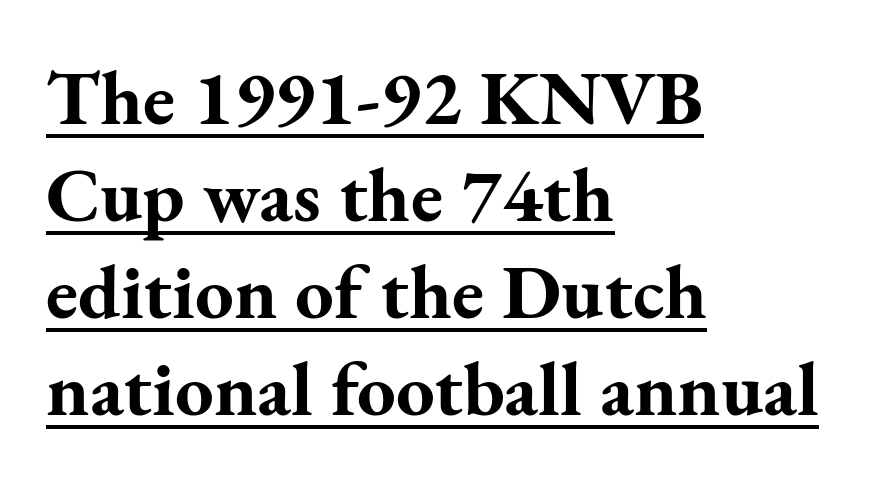
The image shows 77 px bold serif type, upright; set left-aligned, normal line spacing (1.26x), normal letter spacing, underlined; medium stroke contrast and a small x-height.
